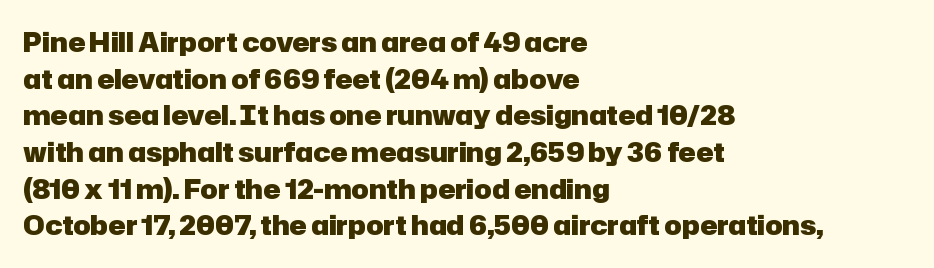
{"italic": "no", "bold": "yes", "underline": "no", "align": "left", "line_spacing": "normal", "line_spacing_ratio": 1.41, "letter_spacing": "normal", "letter_spacing_em": 0.0, "glyph_px": 26}
